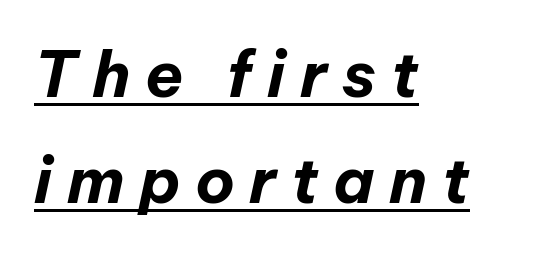
Q: Is the text bold? A: Yes.
Q: Is the text italic (slanted)? A: Yes, it leans right by about 12 degrees.
Q: Is the text underlined? A: Yes.
Q: How is the paragraph aligned? A: Left-aligned.
Q: Is the spacing between letters normal or unusually wide? A: Unusually wide.
Q: Is the spacing between lines tight, normal or loose? A: Normal.
Q: Width (condensed, normal, or wide)? A: Normal.
Q: Stroke contrast? A: Low.
Q: x-height? A: Medium.
Q: Monospaced? A: No.
